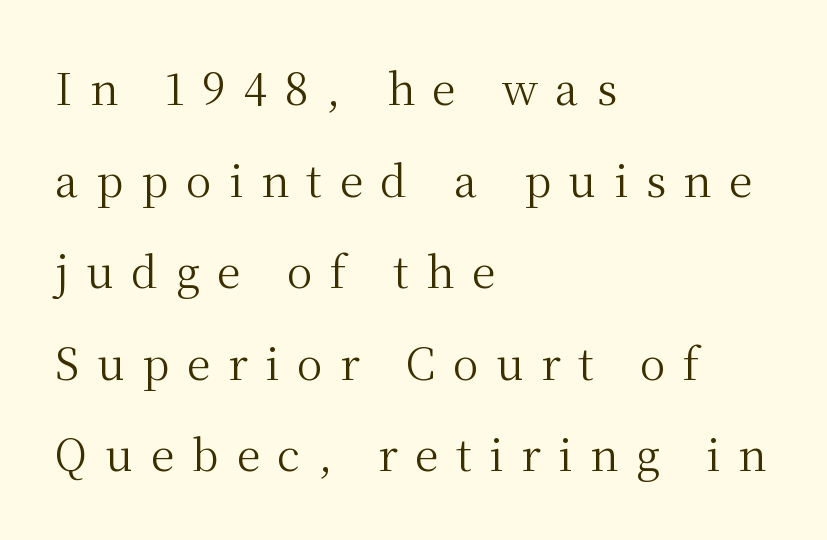
The passage shown has open, widely tracked lettering throughout. Compared with a centered layout, this one pins lines to the left instead. It's the straight-up-and-down kind of type. Regarding leading, the lines here are spaced well apart.
